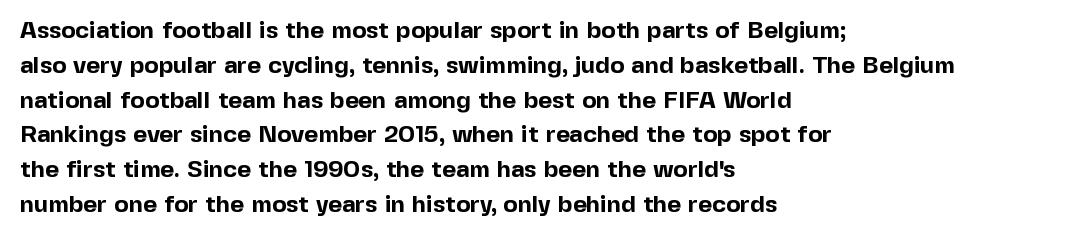
The image shows 24 px bold type, upright; set left-aligned, normal line spacing (1.45x), normal letter spacing, not underlined.
